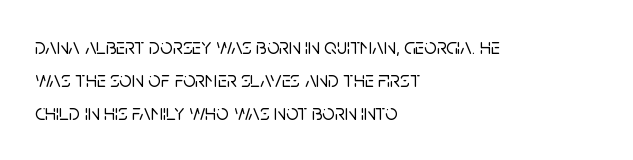
Q: Is the text italic (slanted)? A: No, it is upright.
Q: Is the text underlined? A: No.
Q: How is the paragraph aligned? A: Left-aligned.
Q: Is the spacing between letters normal or unusually wide? A: Normal.
Q: Is the spacing between lines tight, normal or loose? A: Normal.
